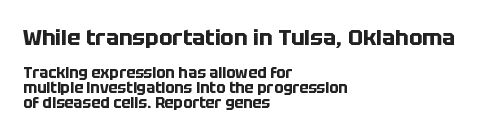
{"italic": "no", "bold": "yes", "underline": "no", "align": "left", "line_spacing": "tight", "line_spacing_ratio": 1.01, "letter_spacing": "normal", "letter_spacing_em": 0.0, "larger_block": "first", "size_ratio": 1.47, "glyph_px": 22}
